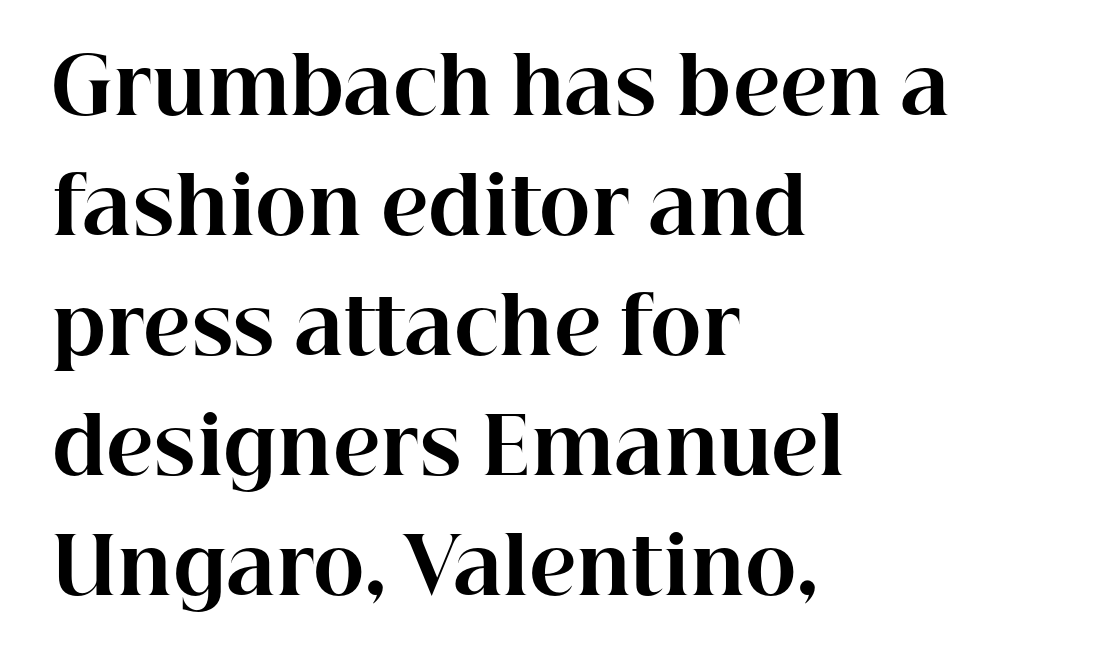
The letters sit at their default tracking, neither squeezed nor spread. You could not count columns in this text — the font is proportionally spaced. Horizontal alignment here is leftward, the default for most running prose. Notice how descenders clear the ascenders below comfortably — that's standard leading. Words float on clear page, feet unadorned.
